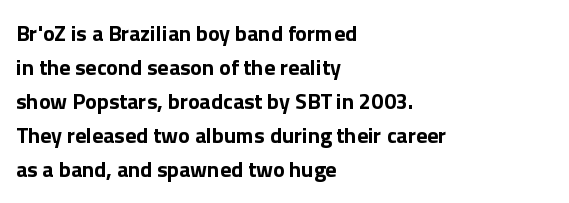
{"italic": "no", "bold": "yes", "underline": "no", "align": "left", "line_spacing": "normal", "line_spacing_ratio": 1.55, "letter_spacing": "normal", "letter_spacing_em": 0.0, "glyph_px": 22}
